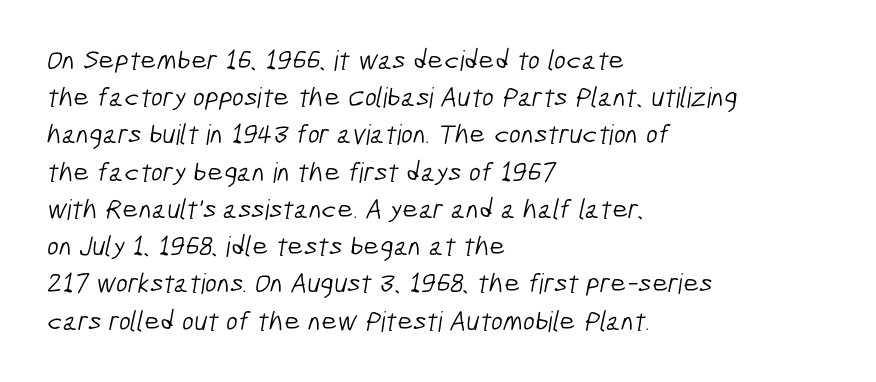
Q: Is the text bold? A: No.
Q: Is the typeface a serif or a sans-serif typeface? A: Sans-serif.
Q: Is the text underlined? A: No.
Q: How is the paragraph aligned? A: Left-aligned.
Q: Is the spacing between letters normal or unusually wide? A: Normal.
Q: Is the spacing between lines tight, normal or loose? A: Normal.
Q: Width (condensed, normal, or wide)? A: Condensed.
Q: Stroke contrast? A: Low.
Q: x-height? A: Medium.
Q: Monospaced? A: No.
